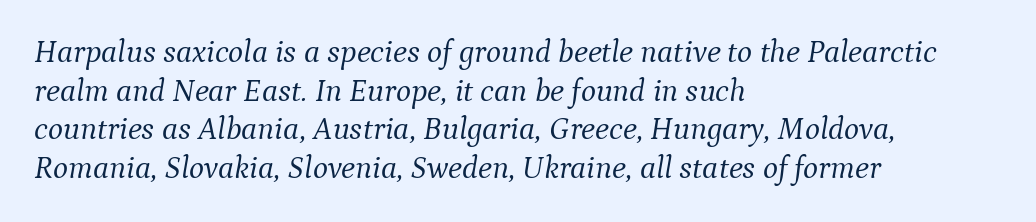
Does the lettering tilt? It does — this is italic. The strokes carry an ordinary text weight at most. The text was rendered using a seriffed face with decorative stroke endings. Spacing verdict: proportional, widths tailored to each character. How are the letters spaced? Ordinarily, with no added tracking.
